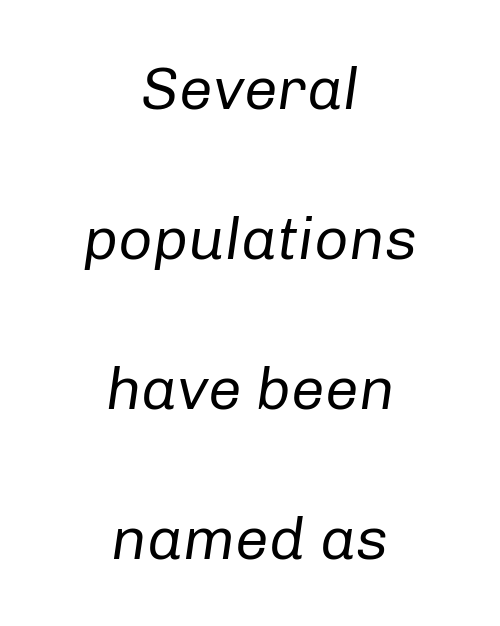
{"italic": "yes", "lean": "right", "slant_degrees": 8, "bold": "no", "weight": "regular", "width": "normal", "stroke_contrast": "low", "x_height": "medium", "monospaced": "no", "underline": "no", "align": "center", "line_spacing": "loose", "line_spacing_ratio": 2.5, "letter_spacing": "normal", "letter_spacing_em": 0.0, "glyph_px": 60}
